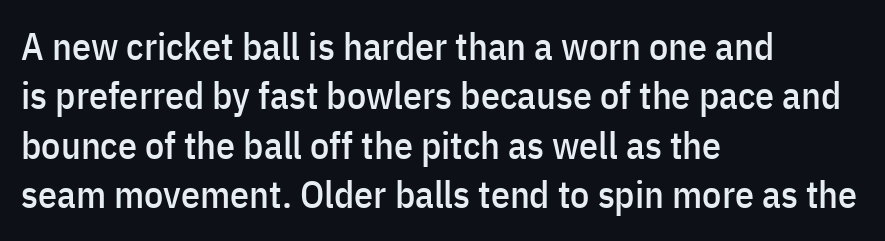
{"serif": "no", "italic": "no", "width": "condensed", "stroke_contrast": "low", "x_height": "medium", "monospaced": "no", "underline": "no", "align": "left", "line_spacing": "normal", "line_spacing_ratio": 1.3, "letter_spacing": "normal", "letter_spacing_em": 0.0, "glyph_px": 38}
